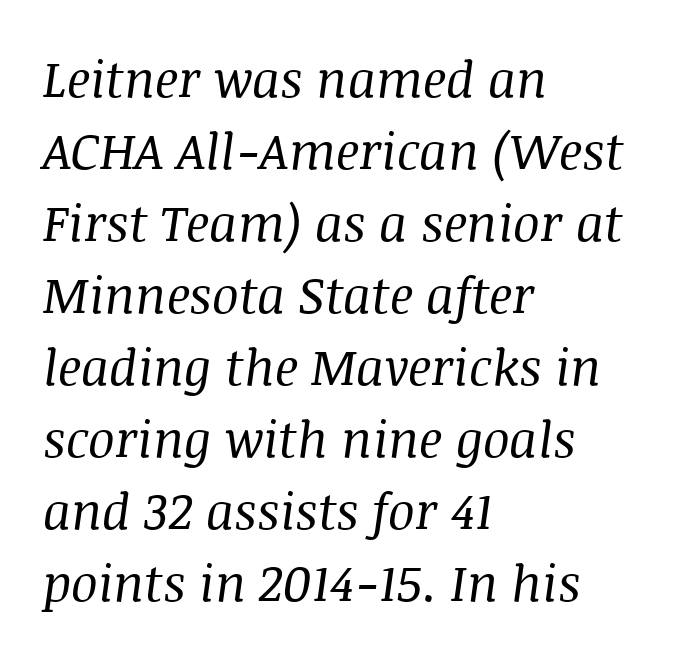
The rows are spaced the way most documents space them. The rendering uses natural spacing where letterforms have individual widths. The gaps between neighbouring characters are ordinary and unremarkable. Counters stay open thanks to moderate or lighter strokes. Decoration check: the copy has no underline.
